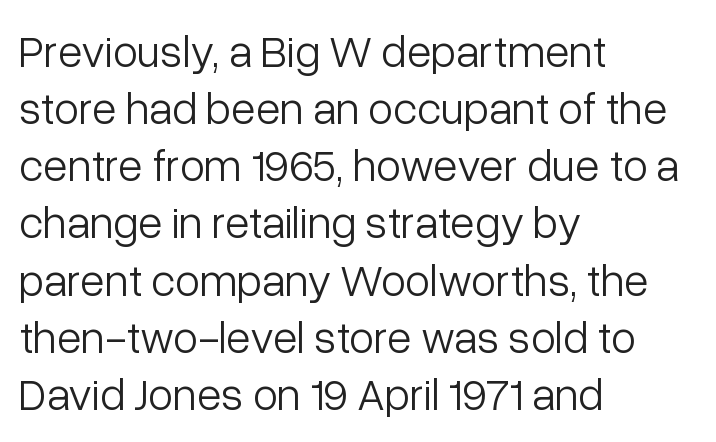
The image shows 45 px light sans-serif type, upright; set left-aligned, normal line spacing (1.27x), normal letter spacing, not underlined; low stroke contrast and a medium x-height.
